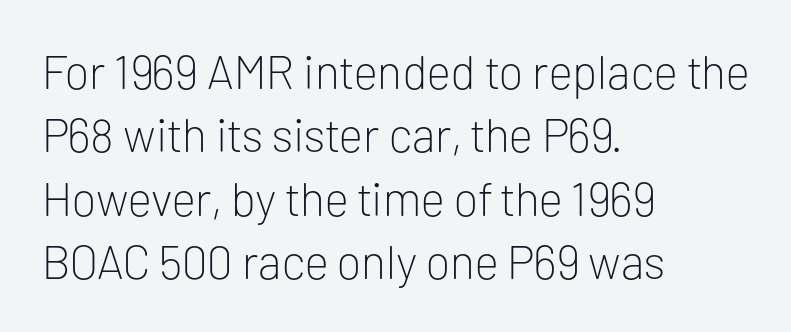
Is there much room between lines? A standard amount, neither cramped nor airy. Do the letters lean? They stand straight. This rendering leaves character spacing at its baseline value. Descenders hang freely into open space. The characters display no serif detailing; their extremities are plain.
